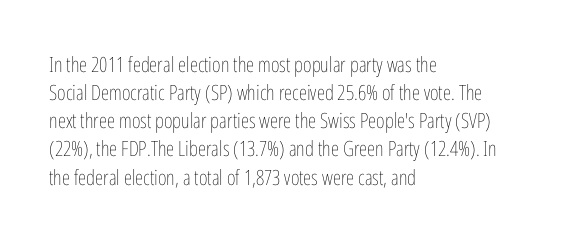
The image shows 21 px text type, upright; set left-aligned, normal line spacing (1.34x), normal letter spacing, not underlined.
